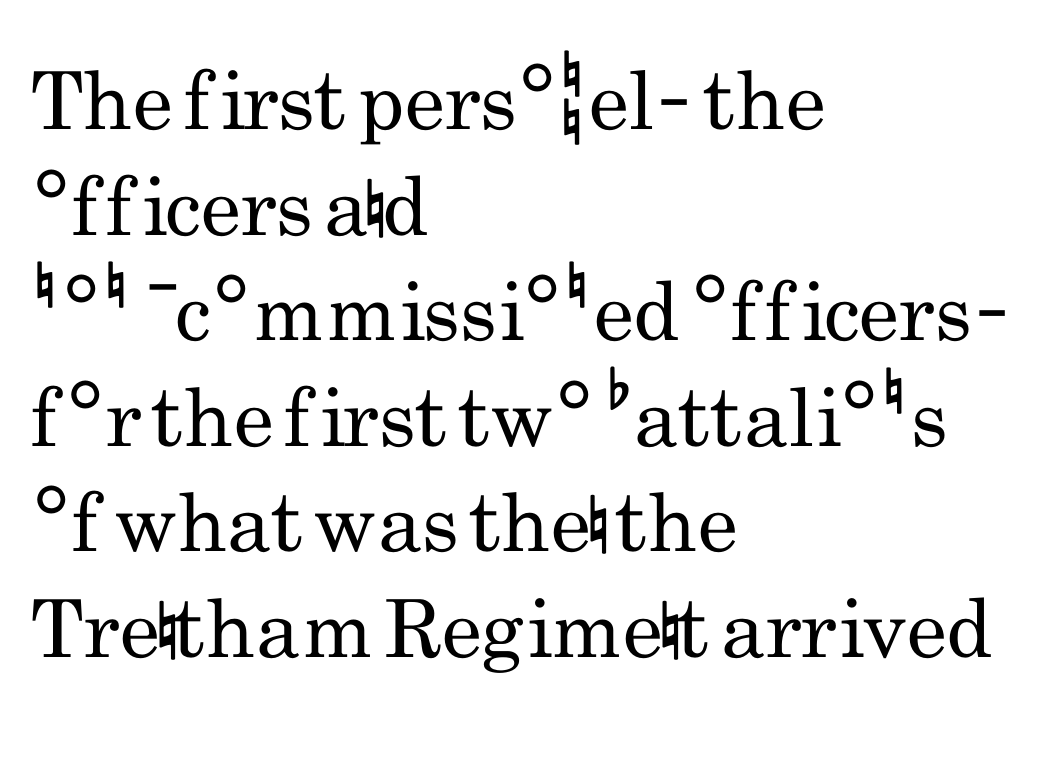
The image shows 80 px regular-weight, condensed sans-serif type, upright; set left-aligned, normal line spacing (1.32x), normal letter spacing, not underlined; low stroke contrast and a small x-height.
